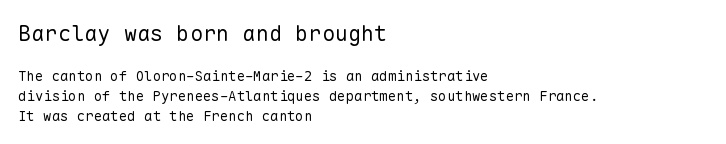
Q: Is the text bold? A: No.
Q: Is the text italic (slanted)? A: No, it is upright.
Q: Is the text underlined? A: No.
Q: How is the paragraph aligned? A: Left-aligned.
Q: Is the spacing between letters normal or unusually wide? A: Normal.
Q: Is the spacing between lines tight, normal or loose? A: Normal.
Q: Which block of text is set in a larger size, the first (top) or the second (bottom)? A: The first (top) one.
